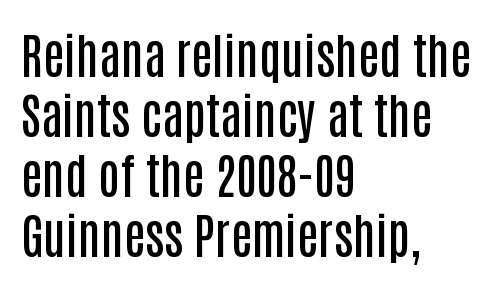
Q: Is the text bold? A: Semi-bold.
Q: Is the text italic (slanted)? A: No, it is upright.
Q: Is the typeface a serif or a sans-serif typeface? A: Sans-serif.
Q: Is the text underlined? A: No.
Q: How is the paragraph aligned? A: Left-aligned.
Q: Is the spacing between letters normal or unusually wide? A: Normal.
Q: Is the spacing between lines tight, normal or loose? A: Normal.
Q: Width (condensed, normal, or wide)? A: Condensed.
Q: Stroke contrast? A: Low.
Q: x-height? A: Large.
Q: Monospaced? A: No.
